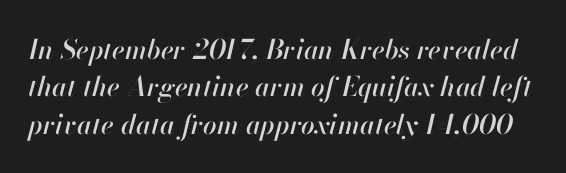
Q: Is the text italic (slanted)? A: Yes, it leans right by about 13 degrees.
Q: Is the text underlined? A: No.
Q: Is the spacing between letters normal or unusually wide? A: Normal.
Q: Is the spacing between lines tight, normal or loose? A: Normal.
